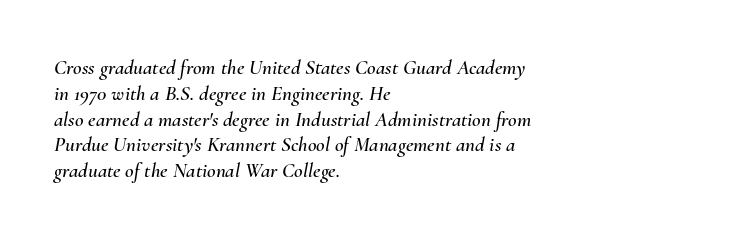
The image shows 21 px text type, italic (leaning right); set left-aligned, line spacing 1.23x, normal letter spacing, not underlined.
